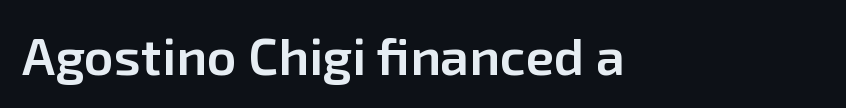
The image shows 52 px semibold sans-serif type, upright; set normal letter spacing, not underlined; low stroke contrast and a medium x-height.
